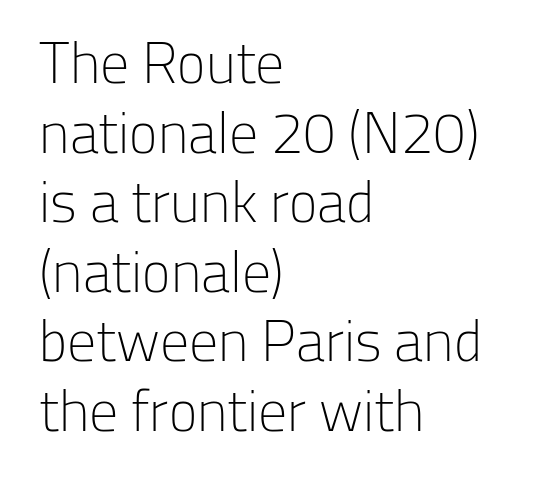
The image shows 58 px light sans-serif type, upright; set left-aligned, line spacing 1.2x, normal letter spacing, not underlined; low stroke contrast and a medium x-height.
